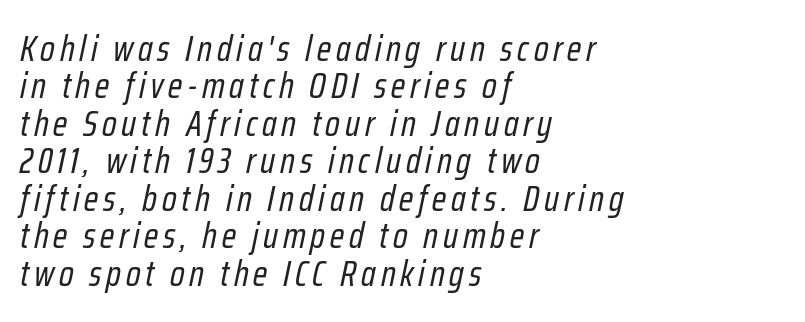
Yep, that's italic — everything's leaning. The passage shown is typed in a proportional face where columns would drift. The words here are not underlined. No chunkiness to these letters — they're not bold. Caption: multi-line text, flush left, ragged right. Reading down the column, the eye jumps only a short way to each next line.
